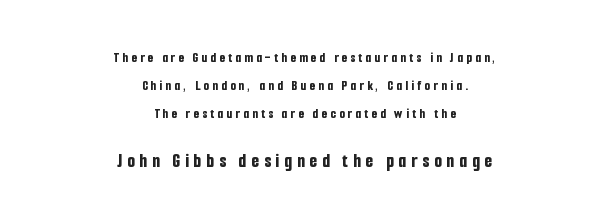
{"italic": "no", "bold": "yes", "underline": "no", "align": "center", "line_spacing": "loose", "line_spacing_ratio": 1.99, "letter_spacing": "wide", "letter_spacing_em": 0.24, "larger_block": "second", "size_ratio": 1.43, "glyph_px": 20}
